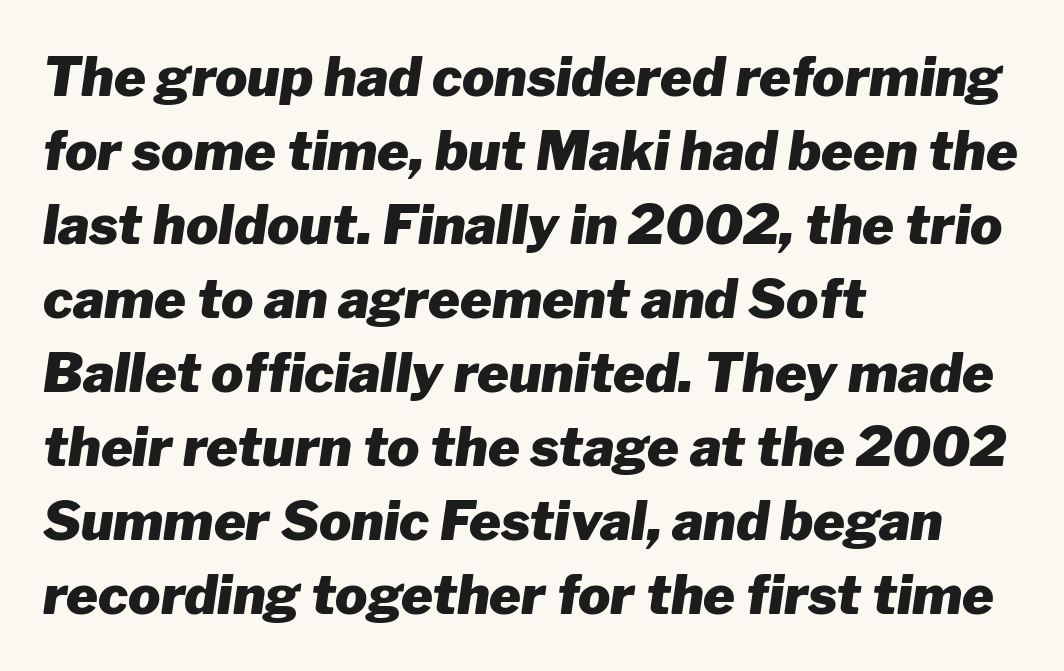
Q: Is the text bold? A: Yes.
Q: Is the text italic (slanted)? A: Yes, it leans right by about 8 degrees.
Q: Is the text underlined? A: No.
Q: How is the paragraph aligned? A: Left-aligned.
Q: Is the spacing between letters normal or unusually wide? A: Normal.
Q: Is the spacing between lines tight, normal or loose? A: Normal.
Q: Width (condensed, normal, or wide)? A: Normal.
Q: Stroke contrast? A: Low.
Q: x-height? A: Medium.
Q: Monospaced? A: No.
